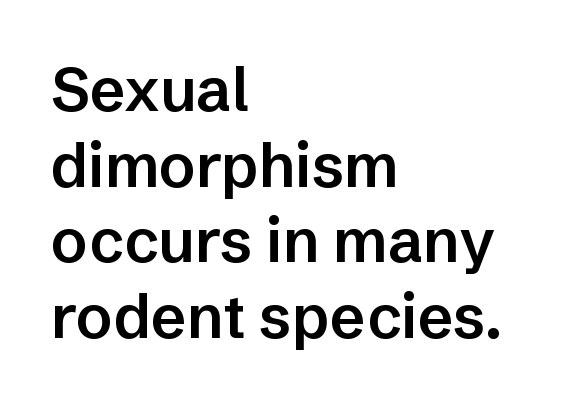
Firm but not heavy-handed strokes: this text is semibold. Compared with a centered layout, this one pins lines to the left instead. Spacing verdict: proportional, widths tailored to each character. No extra tracking has been applied to these lines. The axis of the letterforms is exactly vertical. Check under the words: just untouched page.
